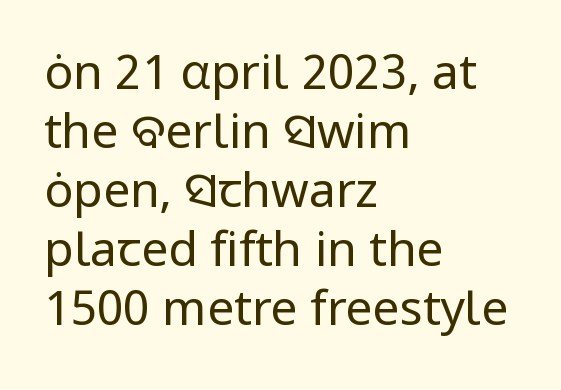
{"serif": "no", "italic": "no", "bold": "no", "weight": "regular", "width": "normal", "stroke_contrast": "low", "x_height": "medium", "monospaced": "no", "underline": "no", "align": "left", "line_spacing_ratio": 1.23, "letter_spacing": "normal", "letter_spacing_em": 0.0, "glyph_px": 48}
